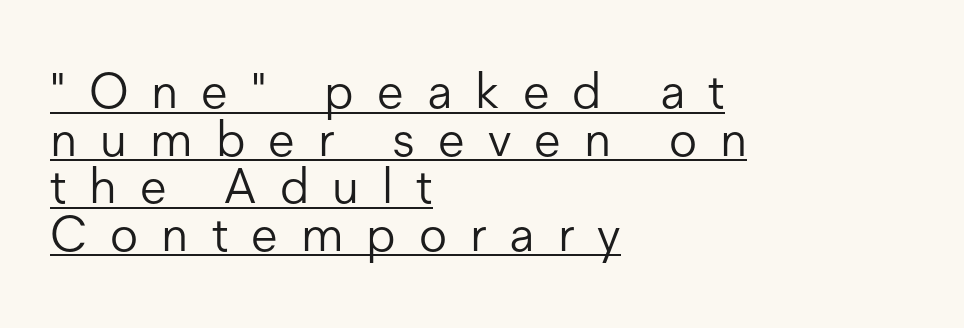
Is there an underline? Yes — a line sits under the letters. If you drew a ruler down the left edge, every line would touch it. Think of a printed novel: that variable character pitch is what you see here. Examine the stroke ends and you'll find no serifs. The letters stand straight up with perfectly vertical stems. Honestly, the rows look squashed on top of each other.
